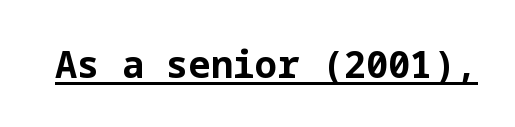
Is this a sans? Yes — the strokes have no serifs. Compared with typical body copy, the letter spacing here is the same. The passage shown is underscored from start to finish. In terms of posture, this sample is upright. Pretty heavy lettering here — definitely bold.
